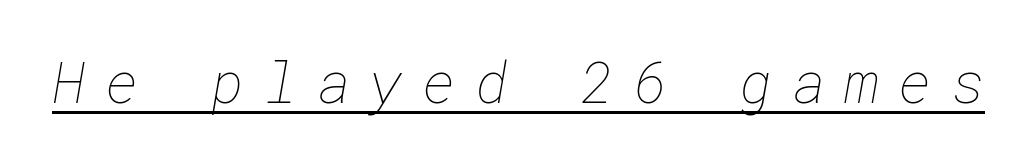
The image shows 57 px thin type; set unusually wide letter spacing (+0.34 em), underlined; low stroke contrast and a medium x-height.
